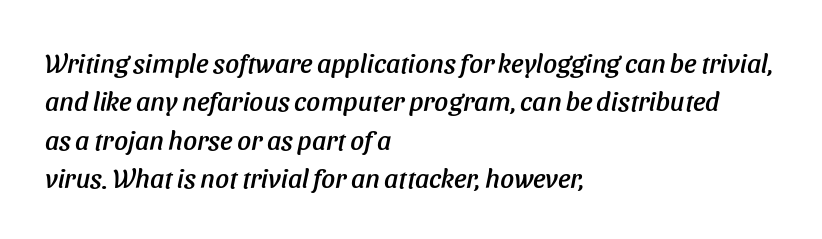
Each word holds together tightly as a unit, with standard inter-letter gaps. The glyphs look as if they've been sheared to an angle. Leading: standard. The words here are not underlined.
